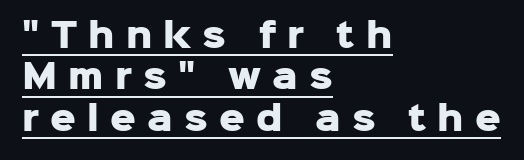
The ragged edge is on the right, which tells us the setting is flush left. How heavy is the stroke? Heavy — this is a bold. Caption: lettering with a line underneath. Are there feet on the stems? There aren't — it's a sans. Character widths vary here, with narrow letters taking less room than wide ones. Look at the tracking — it's clearly loosened, letters drifting apart.
